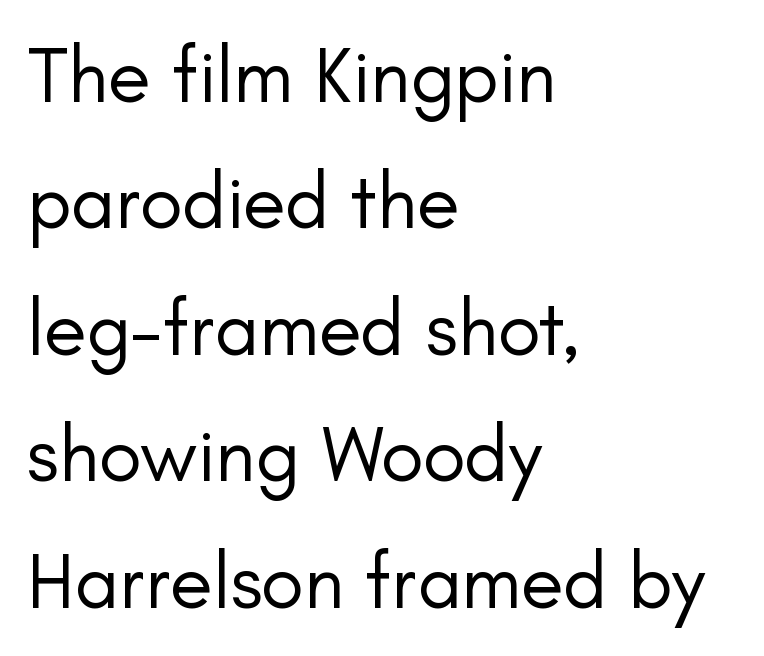
{"serif": "no", "italic": "no", "bold": "no", "weight": "regular", "width": "normal", "stroke_contrast": "low", "x_height": "small", "monospaced": "no", "underline": "no", "align": "left", "line_spacing": "normal", "line_spacing_ratio": 1.6, "letter_spacing": "normal", "letter_spacing_em": 0.0, "glyph_px": 79}
